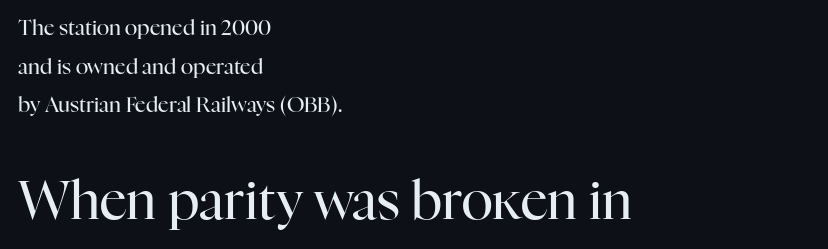
The image shows 53 px regular-weight serif type, upright; set left-aligned, line spacing 1.84x, normal letter spacing, not underlined; the second (bottom) block is 2.52x larger; high stroke contrast and a medium x-height.
